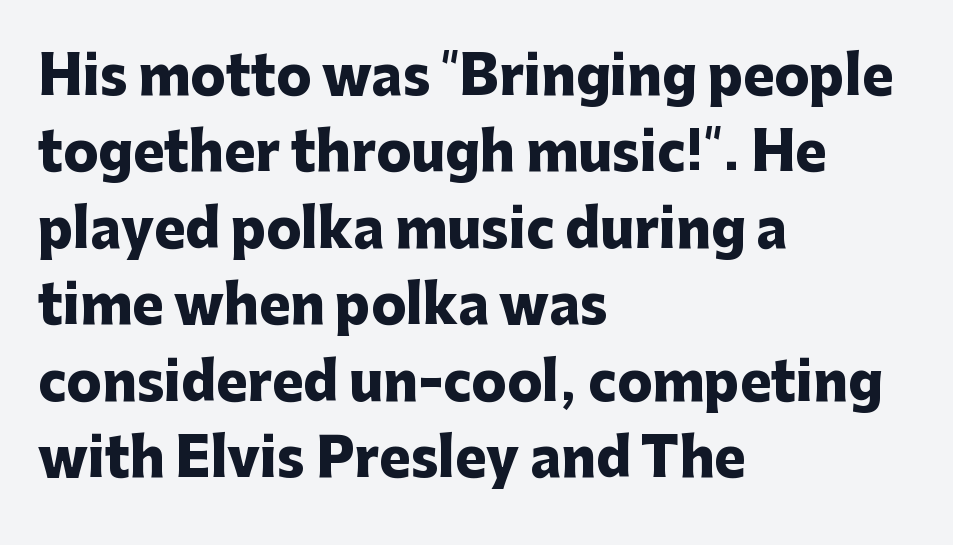
Q: Is the text bold? A: Yes.
Q: Is the text italic (slanted)? A: No, it is upright.
Q: Is the typeface a serif or a sans-serif typeface? A: Sans-serif.
Q: Is the text underlined? A: No.
Q: How is the paragraph aligned? A: Left-aligned.
Q: Is the spacing between letters normal or unusually wide? A: Normal.
Q: Is the spacing between lines tight, normal or loose? A: Normal.
Q: Width (condensed, normal, or wide)? A: Normal.
Q: Stroke contrast? A: Low.
Q: x-height? A: Medium.
Q: Monospaced? A: No.
